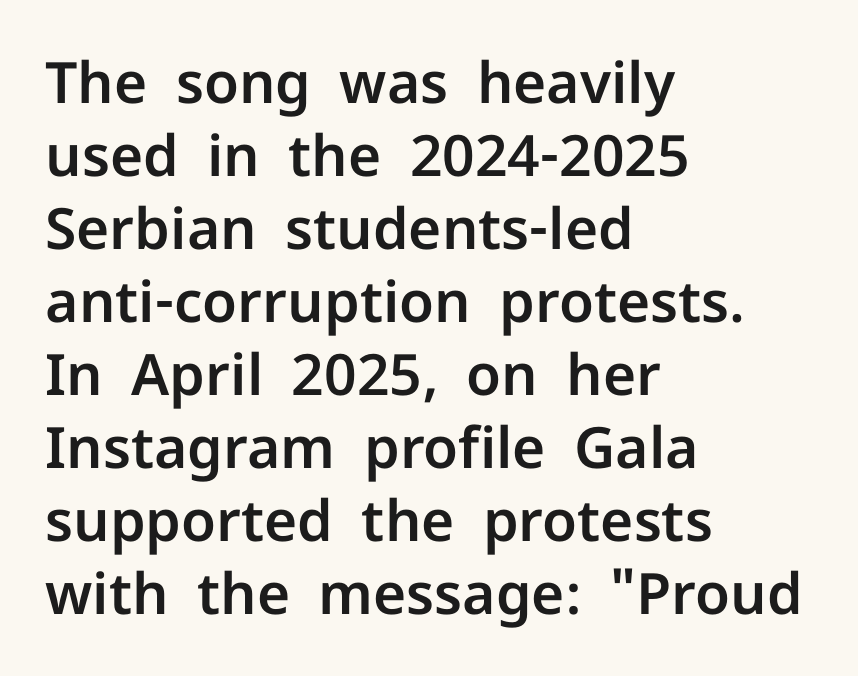
Spacing verdict: proportional, widths tailored to each character. Words appear dense and cohesive because spacing is normal. Nothing sits at the stroke ends, so this counts as sans-serif. The lines are quadded left. Just letters on the line, the space beneath them empty. How would I describe the line gaps? Plain and ordinary.
